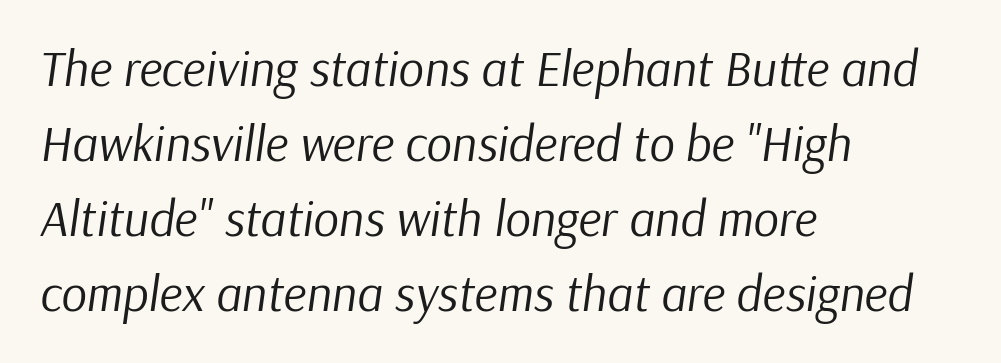
Q: Is the text bold? A: No.
Q: Is the text italic (slanted)? A: Yes, it leans right by about 9 degrees.
Q: Is the text underlined? A: No.
Q: How is the paragraph aligned? A: Left-aligned.
Q: Is the spacing between letters normal or unusually wide? A: Normal.
Q: Is the spacing between lines tight, normal or loose? A: Normal.
Q: Width (condensed, normal, or wide)? A: Normal.
Q: Stroke contrast? A: Low.
Q: x-height? A: Medium.
Q: Monospaced? A: No.
